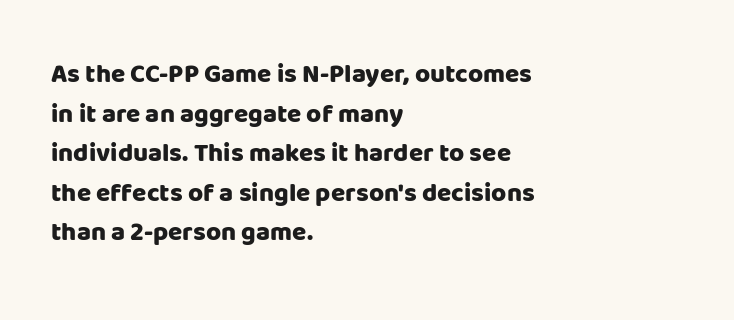
Line spacing here is normal. Words float on clear page, feet unadorned. Each glyph is drawn with heavy, bold strokes. There is no visible air inserted between adjacent glyphs. These lines are set flush left with a ragged right edge. This is roman type, the default non-slanted kind.
